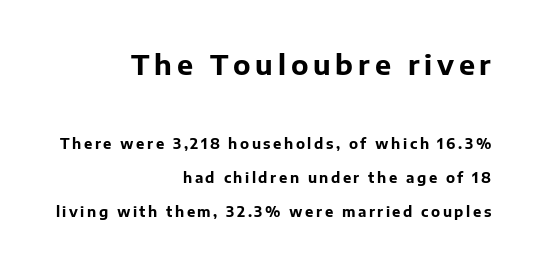
Q: Is the text bold? A: Yes.
Q: Is the text italic (slanted)? A: No, it is upright.
Q: Is the text underlined? A: No.
Q: How is the paragraph aligned? A: Right-aligned.
Q: Is the spacing between lines tight, normal or loose? A: Loose.
Q: Which block of text is set in a larger size, the first (top) or the second (bottom)? A: The first (top) one.
